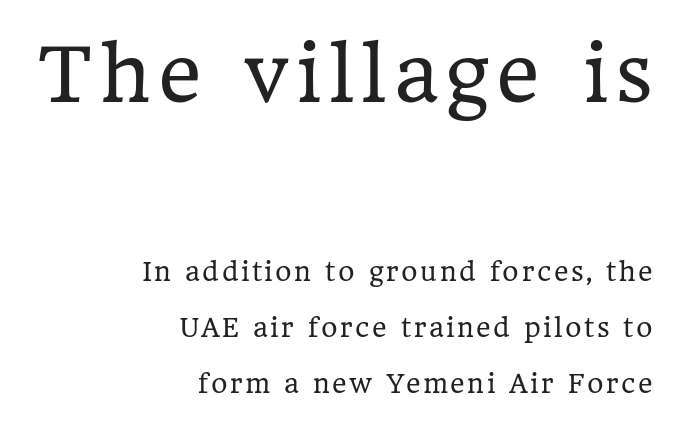
The image shows 75 px regular-weight serif type, upright; set right-aligned, loose line spacing (2.25x), not underlined; the first (top) block is 3.0x larger; low stroke contrast and a medium x-height.
